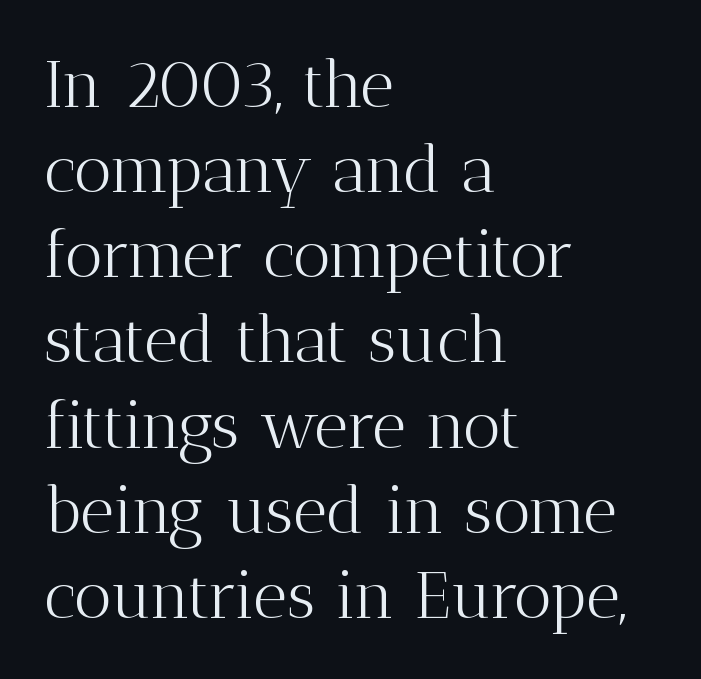
Q: Is the text bold? A: No.
Q: Is the text italic (slanted)? A: No, it is upright.
Q: Is the typeface a serif or a sans-serif typeface? A: Serif.
Q: Is the text underlined? A: No.
Q: How is the paragraph aligned? A: Left-aligned.
Q: Is the spacing between letters normal or unusually wide? A: Normal.
Q: Is the spacing between lines tight, normal or loose? A: Normal.
Q: Width (condensed, normal, or wide)? A: Normal.
Q: Stroke contrast? A: Medium.
Q: x-height? A: Medium.
Q: Monospaced? A: No.
